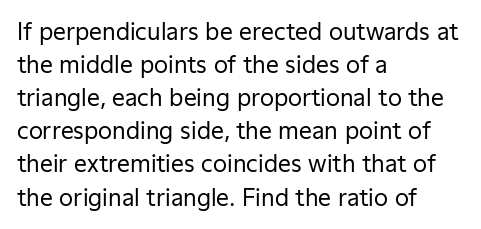
The image shows 23 px text type, upright; set left-aligned, normal line spacing (1.44x), normal letter spacing, not underlined.
